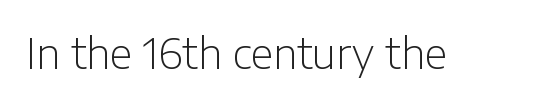
The image shows 41 px light sans-serif type, upright; set normal letter spacing, not underlined; low stroke contrast and a medium x-height.
